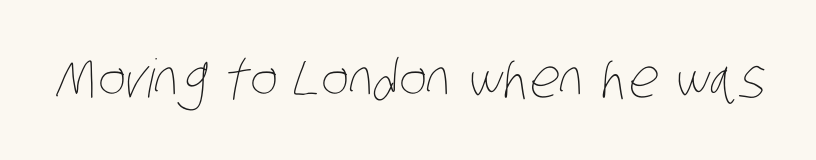
Between one letter and the next there's only the usual sliver of space. Unbolded letterforms with no extra heft. The face used here is proportionally spaced, like ordinary book or web type. Anything drawn beneath the words? Only blank space.
